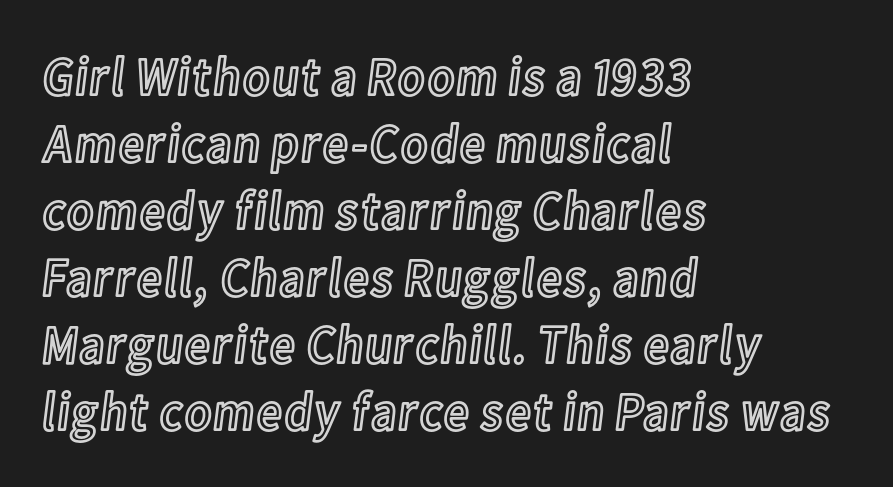
Has an underline been added? It has not. Standard letterfit; no display-style spreading of the glyphs. Note the varied advance widths — an 'i' is clearly narrower than an 'm'. Each line starts at the same left margin while the right side varies.
